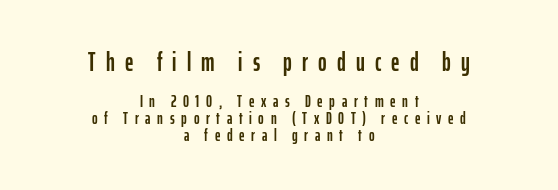
The image shows 26 px text type, upright; set centered, tight line spacing (0.98x), unusually wide letter spacing (+0.39 em), not underlined; the first (top) block is 1.53x larger.
